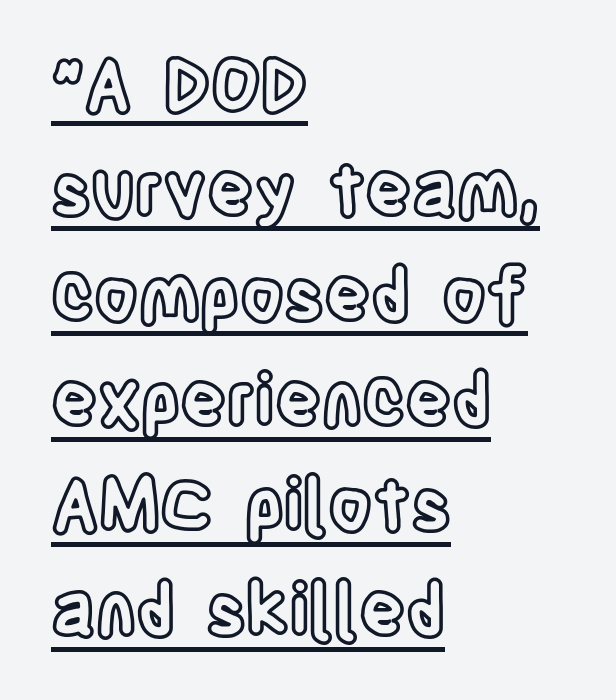
Q: Is the text italic (slanted)? A: No, it is upright.
Q: Is the text underlined? A: Yes.
Q: How is the paragraph aligned? A: Left-aligned.
Q: Is the spacing between letters normal or unusually wide? A: Normal.
Q: Is the spacing between lines tight, normal or loose? A: Normal.
Q: Width (condensed, normal, or wide)? A: Condensed.
Q: x-height? A: Large.
Q: Monospaced? A: No.
